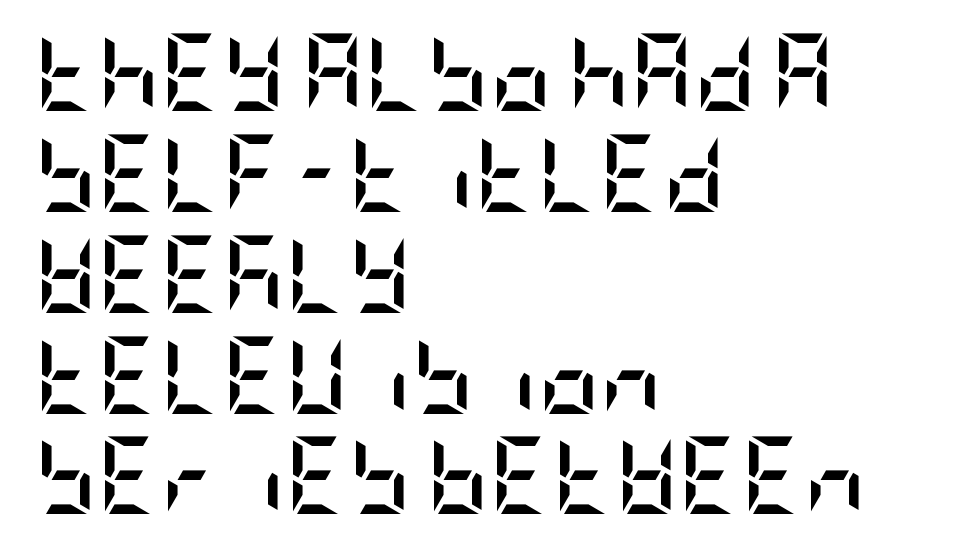
The image shows 77 px semibold, condensed sans-serif type, upright; set left-aligned, normal line spacing (1.31x), normal letter spacing, not underlined; low stroke contrast and a large x-height.
